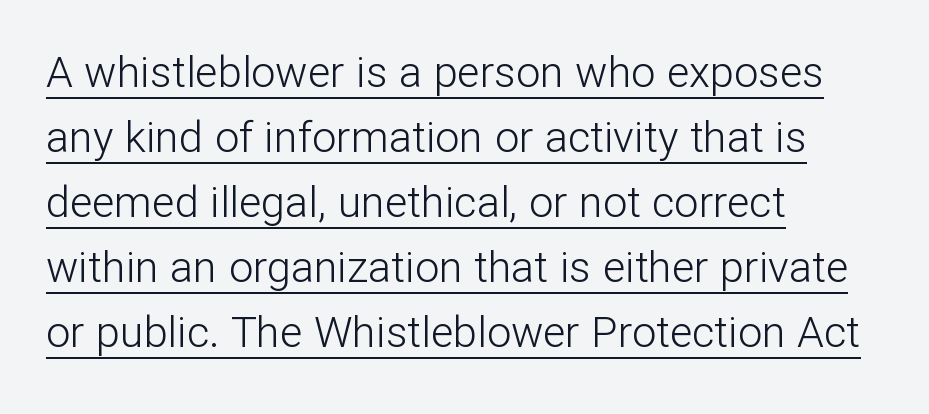
Q: Is the text bold? A: No.
Q: Is the text italic (slanted)? A: No, it is upright.
Q: Is the typeface a serif or a sans-serif typeface? A: Sans-serif.
Q: Is the text underlined? A: Yes.
Q: How is the paragraph aligned? A: Left-aligned.
Q: Is the spacing between letters normal or unusually wide? A: Normal.
Q: Is the spacing between lines tight, normal or loose? A: Normal.
Q: Width (condensed, normal, or wide)? A: Normal.
Q: Stroke contrast? A: Low.
Q: x-height? A: Medium.
Q: Monospaced? A: No.
